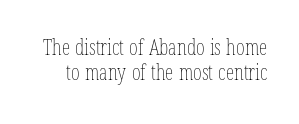
The image shows 21 px text type, upright; set line spacing 1.2x, normal letter spacing, not underlined.
